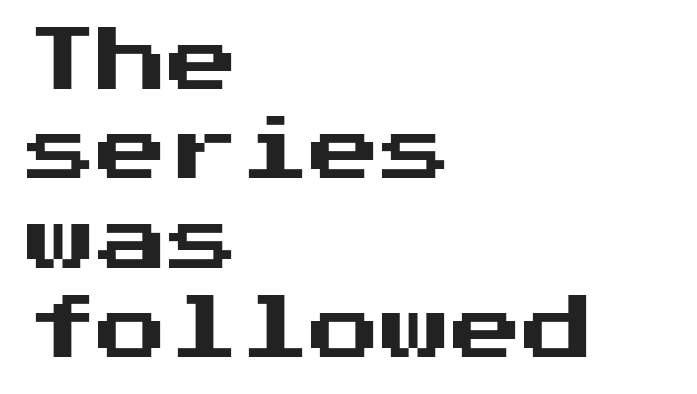
The image shows 71 px sans-serif type, upright; set left-aligned, normal line spacing (1.26x), normal letter spacing, not underlined; medium stroke contrast and a medium x-height.
